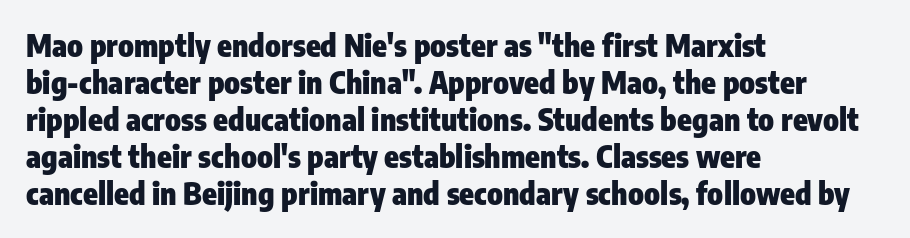
{"serif": "no", "italic": "no", "bold": "yes", "weight": "heavy", "width": "condensed", "stroke_contrast": "low", "x_height": "medium", "monospaced": "no", "underline": "no", "align": "left", "line_spacing_ratio": 1.23, "letter_spacing": "normal", "letter_spacing_em": 0.0, "glyph_px": 30}
